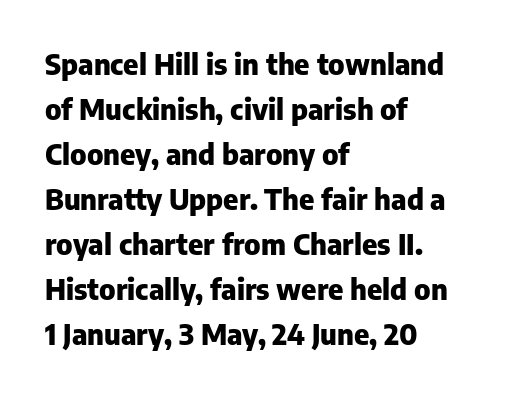
Tracking value appears to be zero — textbook default spacing. No italicization has been applied; the sample stays upright. All the whitespace from short lines collects on the right. Here the designer chose a conventional face with non-uniform glyph widths.
